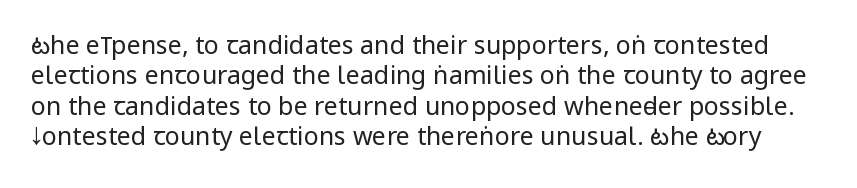
The image shows 25 px text type, upright; set line spacing 1.22x, normal letter spacing, not underlined.
